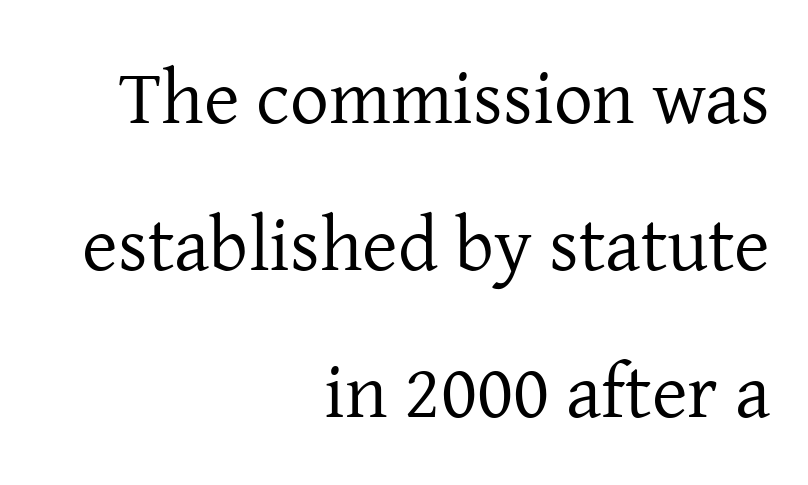
The image shows 77 px regular-weight serif type, upright; set right-aligned, loose line spacing (1.91x), normal letter spacing, not underlined; low stroke contrast and a medium x-height.
